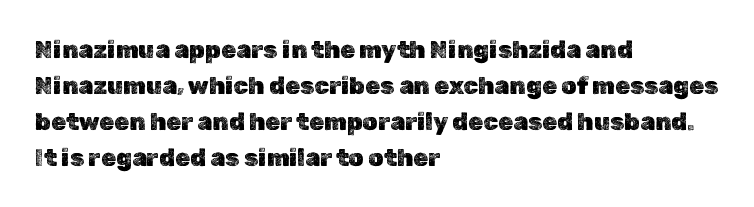
{"italic": "no", "underline": "no", "align": "left", "line_spacing": "normal", "line_spacing_ratio": 1.5, "letter_spacing": "normal", "letter_spacing_em": 0.0, "glyph_px": 24}
